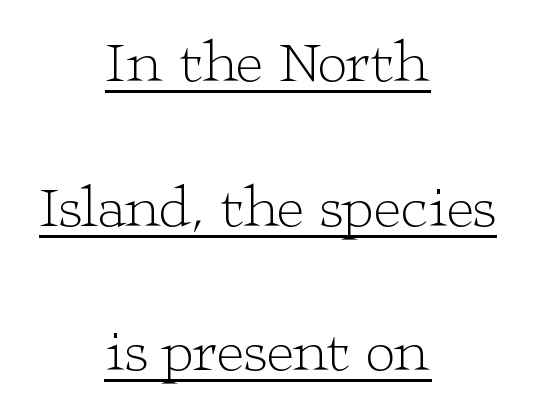
The image shows 59 px light, wide serif type, upright; set centered, loose line spacing (2.45x), normal letter spacing, underlined; low stroke contrast and a medium x-height.
